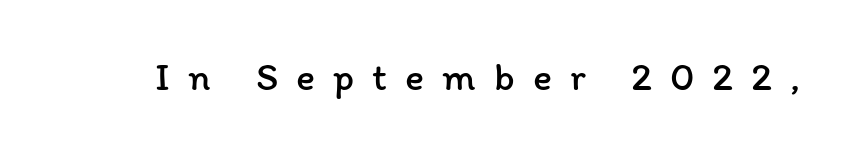
The image shows 40 px regular-weight type, upright; set unusually wide letter spacing (+0.45 em), not underlined; low stroke contrast and a medium x-height.
